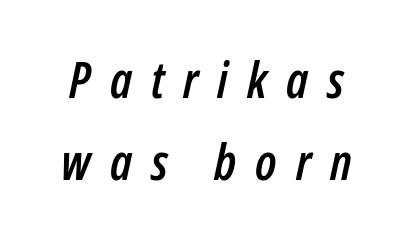
No word sits above an underline. The face used here is rendered with a markedly widened letterfit. Note the varied advance widths — an 'i' is clearly narrower than an 'm'. The font's italic variant was chosen for this text.
